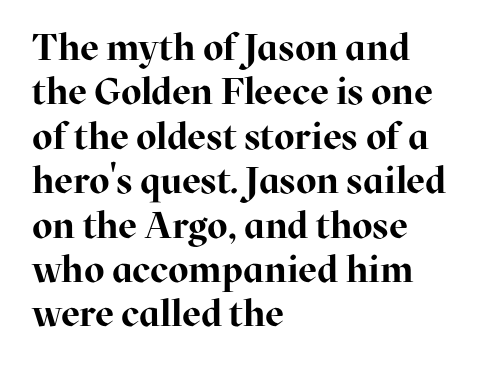
{"serif": "yes", "italic": "no", "bold": "yes", "weight": "bold", "width": "normal", "stroke_contrast": "high", "x_height": "medium", "monospaced": "no", "underline": "no", "align": "left", "line_spacing_ratio": 1.2, "letter_spacing": "normal", "letter_spacing_em": 0.0, "glyph_px": 37}
